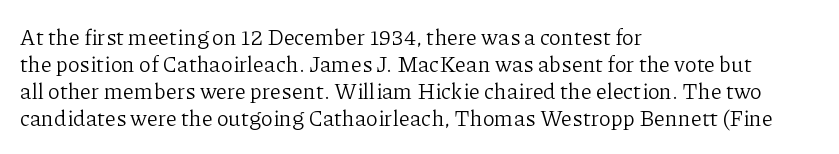
{"italic": "no", "bold": "no", "underline": "no", "align": "left", "line_spacing_ratio": 1.23, "letter_spacing": "normal", "letter_spacing_em": 0.0, "glyph_px": 22}
